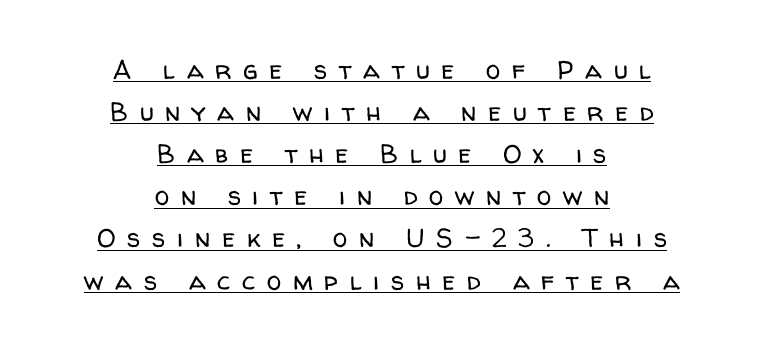
{"italic": "no", "bold": "no", "underline": "yes", "align": "center", "line_spacing": "normal", "line_spacing_ratio": 1.62, "letter_spacing": "wide", "letter_spacing_em": 0.45, "glyph_px": 26}
